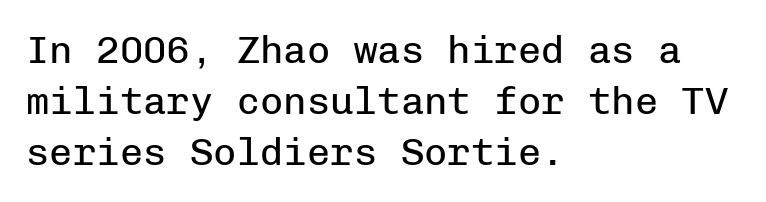
Q: Is the text bold? A: No.
Q: Is the text italic (slanted)? A: No, it is upright.
Q: Is the typeface a serif or a sans-serif typeface? A: Sans-serif.
Q: Is the text underlined? A: No.
Q: How is the paragraph aligned? A: Left-aligned.
Q: Is the spacing between letters normal or unusually wide? A: Normal.
Q: Is the spacing between lines tight, normal or loose? A: Normal.
Q: Width (condensed, normal, or wide)? A: Normal.
Q: Stroke contrast? A: Low.
Q: x-height? A: Medium.
Q: Monospaced? A: Yes.
